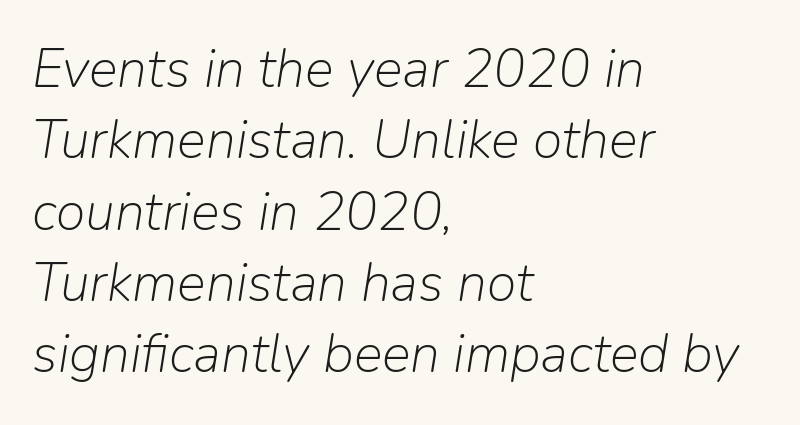
{"italic": "yes", "lean": "right", "slant_degrees": 9, "bold": "no", "weight": "light", "width": "normal", "stroke_contrast": "low", "x_height": "medium", "monospaced": "no", "underline": "no", "align": "left", "line_spacing": "normal", "line_spacing_ratio": 1.32, "letter_spacing": "normal", "letter_spacing_em": 0.0, "glyph_px": 54}
